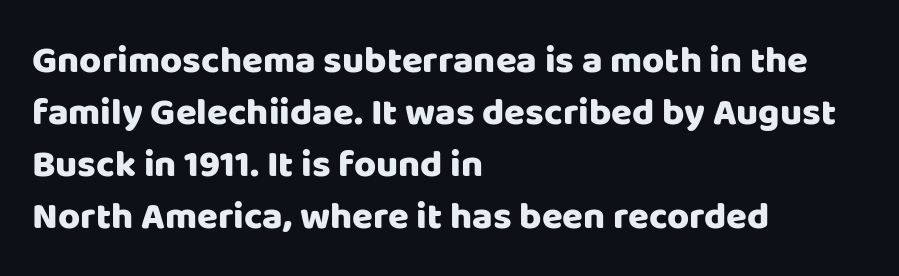
The image shows 38 px sans-serif type, upright; set left-aligned, normal line spacing (1.37x), normal letter spacing, not underlined; low stroke contrast and a large x-height.
